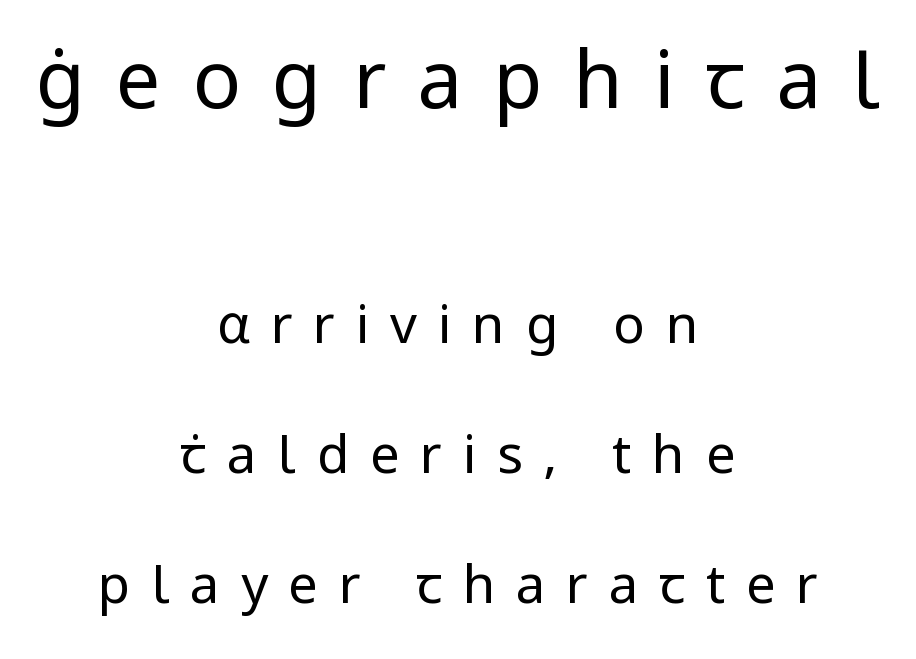
The image shows 80 px regular-weight sans-serif type, upright; set centered, loose line spacing (2.45x), unusually wide letter spacing (+0.39 em), not underlined; the first (top) block is 1.51x larger; low stroke contrast and a medium x-height.
